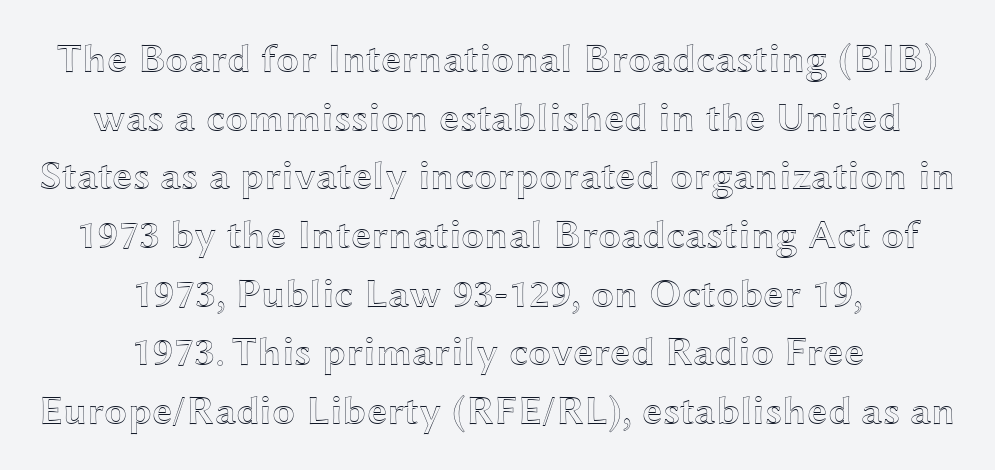
Teacher's note: observe the equal gaps on both sides — that is centered alignment. Rows of type keep a routine distance in the vertical direction. The space beneath each line is pristine and unruled. The passage shown is typed in a proportional face where columns would drift. The typography opts for an upright posture over an oblique one. No extra tracking has been applied to these lines.
